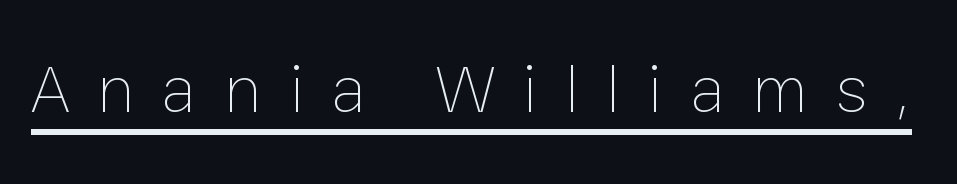
The lettering stays uniformly vertical, giving the passage a roman look. Looks like regular typesetting: each glyph gets only the width it needs. Caption: lettering with a line underneath. Inter-character spacing is expanded well beyond the font's built-in metrics.
